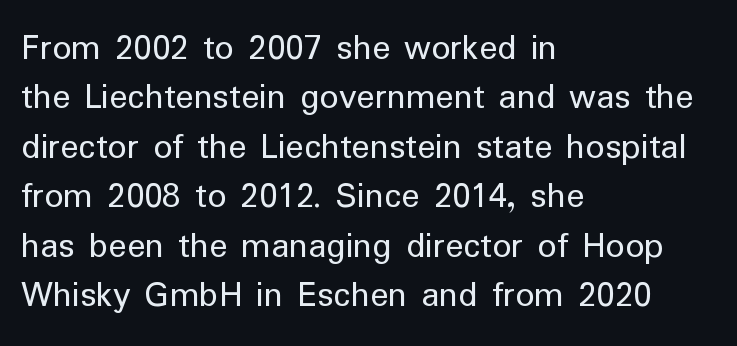
{"serif": "no", "italic": "no", "bold": "no", "weight": "regular", "width": "normal", "stroke_contrast": "low", "x_height": "medium", "monospaced": "no", "underline": "no", "align": "left", "line_spacing": "normal", "line_spacing_ratio": 1.3, "letter_spacing": "normal", "letter_spacing_em": 0.0, "glyph_px": 38}
